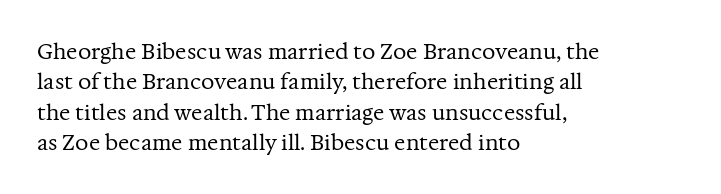
The image shows 21 px text type, upright; set left-aligned, normal line spacing (1.45x), normal letter spacing, not underlined.
